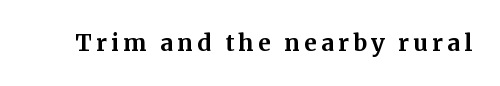
The image shows 23 px bold type, upright; set not underlined.
